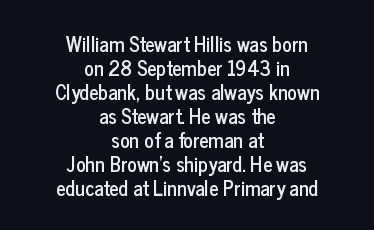
Q: Is the text italic (slanted)? A: No, it is upright.
Q: Is the text underlined? A: No.
Q: How is the paragraph aligned? A: Centered.
Q: Is the spacing between letters normal or unusually wide? A: Normal.
